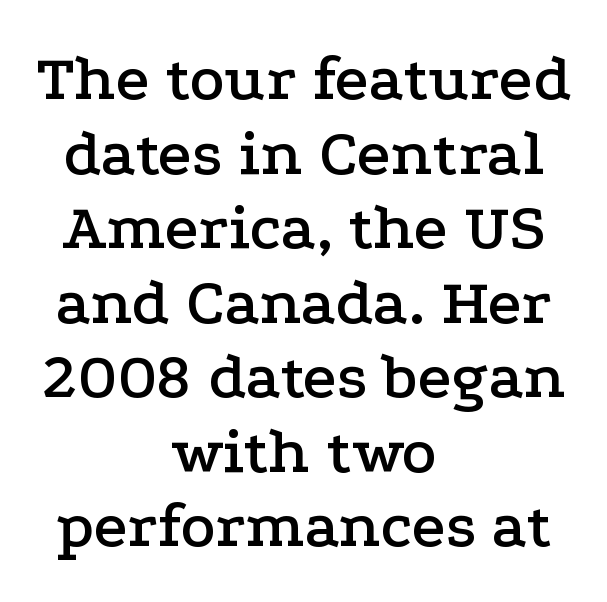
Character widths vary here, with narrow letters taking less room than wide ones. The setting favours the middle, as headings and verse often do. The lines are packed closely together with very little leading. Nope, not italic — everything's standing straight. Typographically, this falls in the serif category.
